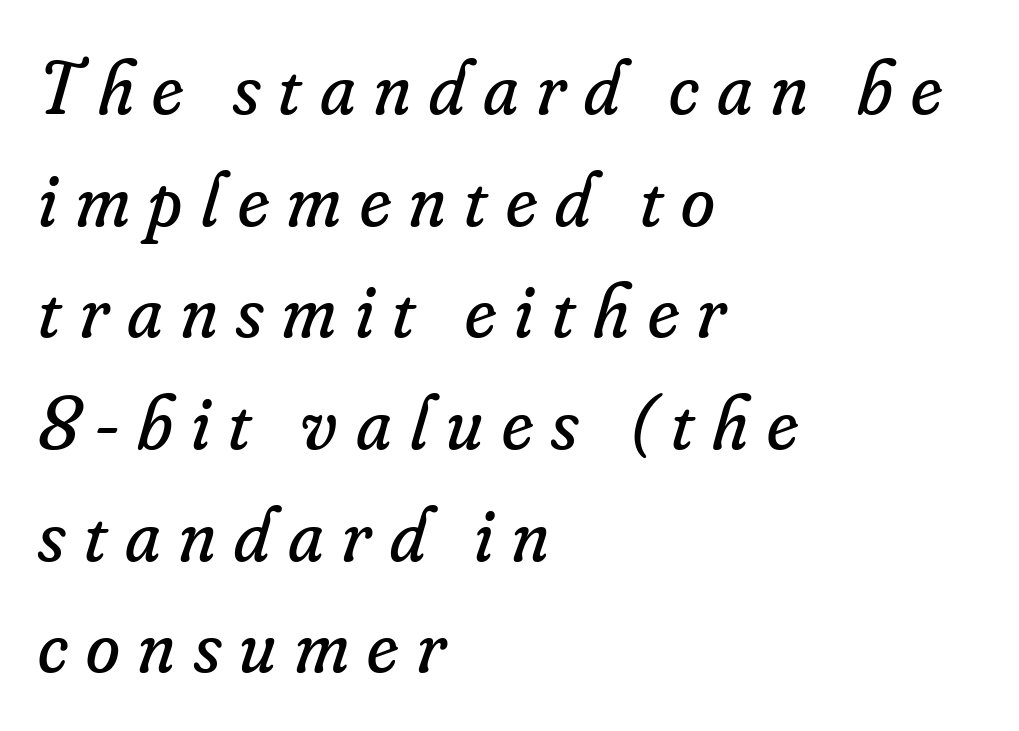
Q: Is the text bold? A: No.
Q: Is the text italic (slanted)? A: Yes, it leans right by about 16 degrees.
Q: Is the typeface a serif or a sans-serif typeface? A: Serif.
Q: Is the text underlined? A: No.
Q: How is the paragraph aligned? A: Left-aligned.
Q: Is the spacing between letters normal or unusually wide? A: Unusually wide.
Q: Is the spacing between lines tight, normal or loose? A: Normal.
Q: Width (condensed, normal, or wide)? A: Normal.
Q: Stroke contrast? A: Low.
Q: x-height? A: Small.
Q: Monospaced? A: No.
